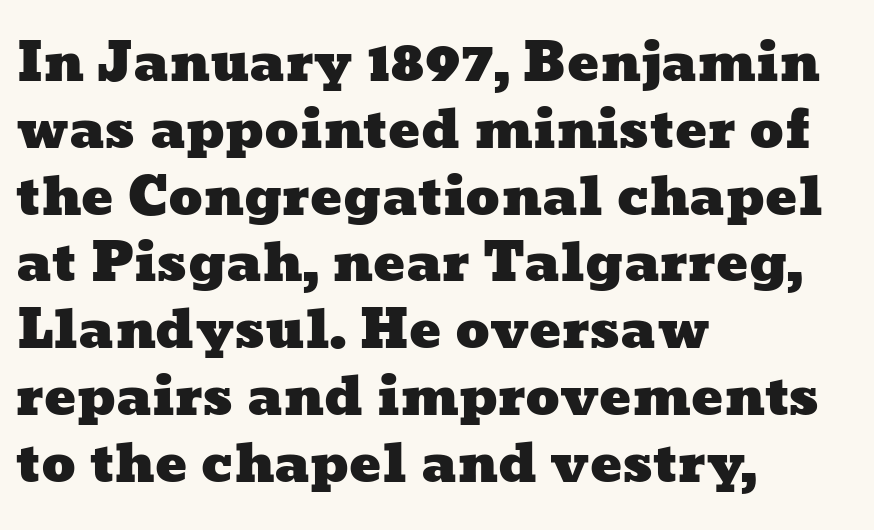
Does extra space separate the letters? No, they use regular spacing. The paragraph shown leans on its left margin. Each letter keeps its own natural width here, so spacing adapts to shape. Normally led — the rows are evenly, conventionally spaced. Lines of text with bare space underneath.
